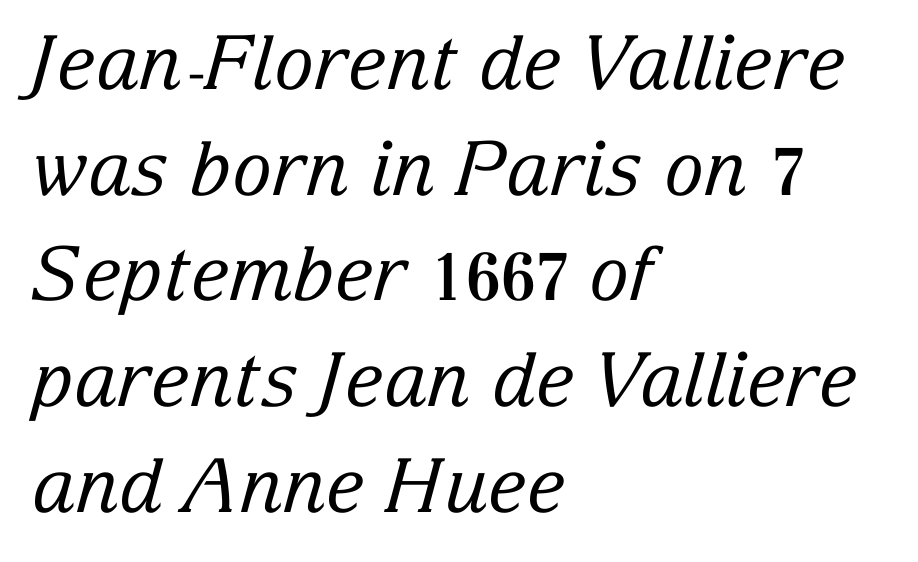
{"serif": "yes", "italic": "yes", "lean": "right", "slant_degrees": 15, "bold": "no", "weight": "regular", "width": "normal", "stroke_contrast": "low", "x_height": "medium", "monospaced": "no", "underline": "no", "align": "left", "line_spacing": "normal", "line_spacing_ratio": 1.41, "letter_spacing": "normal", "letter_spacing_em": 0.0, "glyph_px": 75}
